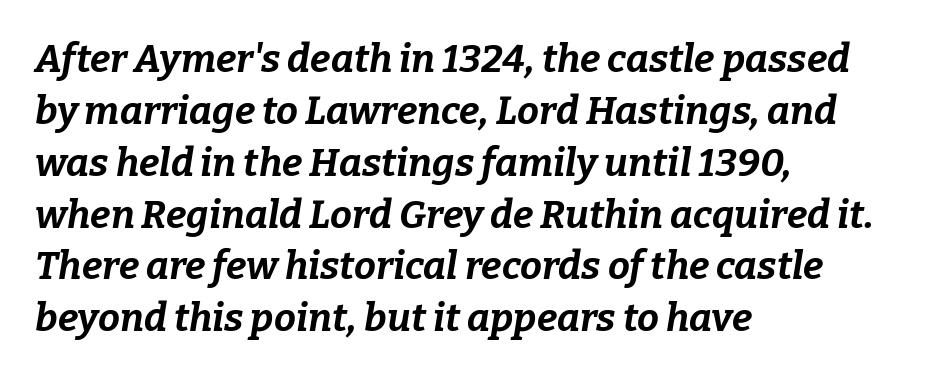
The image shows 39 px bold type, italic (leaning right); set left-aligned, normal line spacing (1.33x), normal letter spacing, not underlined; low stroke contrast and a medium x-height.
